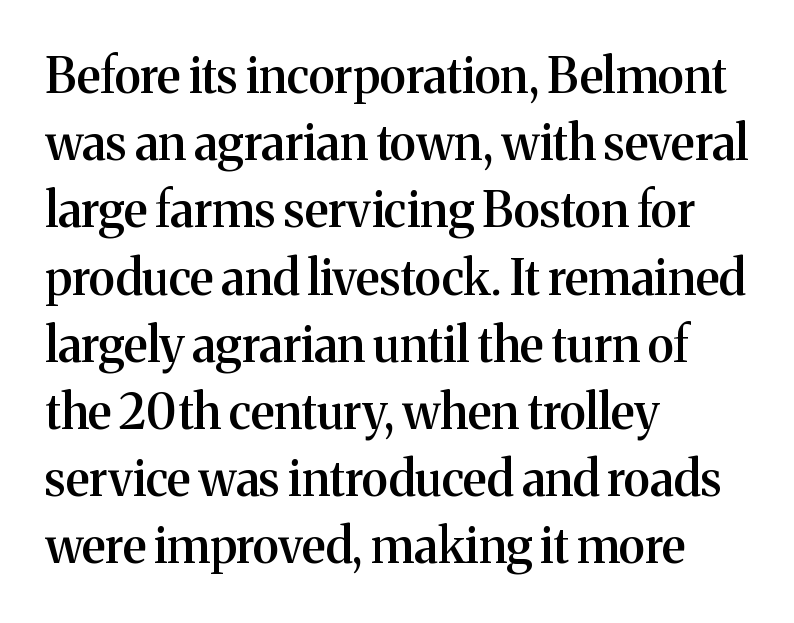
Each new line begins a customary step beneath the previous one. Posture: vertical. The rendering uses a semibold face; strokes are thickened but not to full bold. No word sits above an underline.
